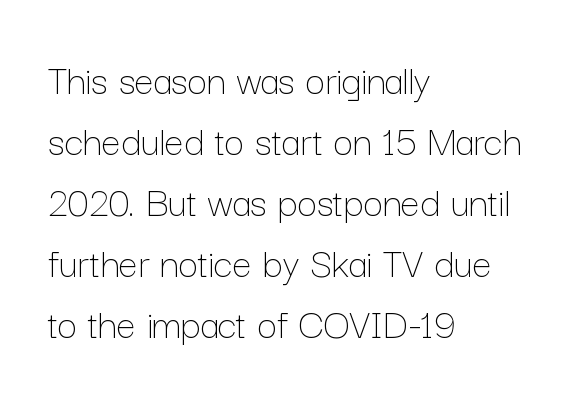
{"italic": "no", "bold": "no", "weight": "thin", "width": "normal", "stroke_contrast": "low", "x_height": "medium", "monospaced": "no", "underline": "no", "align": "left", "line_spacing": "normal", "line_spacing_ratio": 1.42, "letter_spacing": "normal", "letter_spacing_em": 0.0, "glyph_px": 43}
